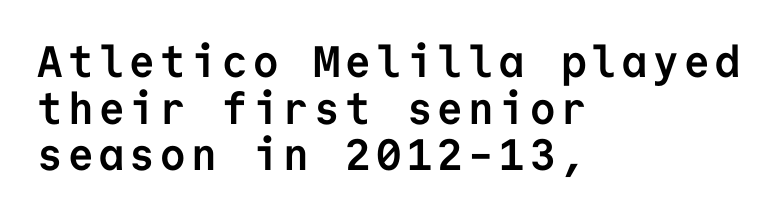
The image shows 44 px semibold sans-serif type, upright, monospaced; set left-aligned, tight line spacing (1.06x), not underlined; low stroke contrast and a medium x-height.
